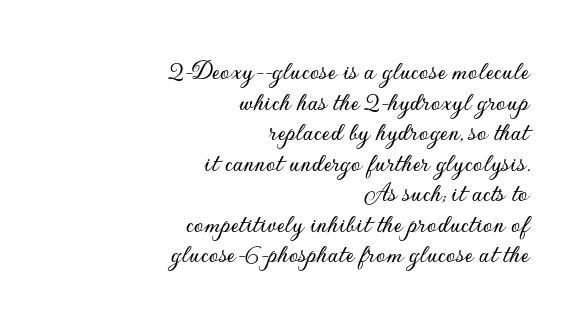
Closely set lines give the paragraph a compact silhouette. Lines of text with bare space underneath. Look at the tracking — it's just the regular setting, nothing added. Casual observation: everything's shoved over to the right.
